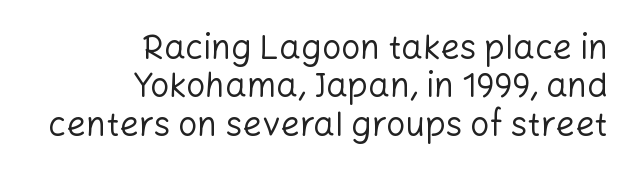
{"serif": "no", "italic": "no", "bold": "no", "weight": "regular", "width": "normal", "stroke_contrast": "low", "x_height": "medium", "monospaced": "no", "underline": "no", "align": "right", "line_spacing": "tight", "line_spacing_ratio": 1.13, "letter_spacing": "normal", "letter_spacing_em": 0.0, "glyph_px": 34}
